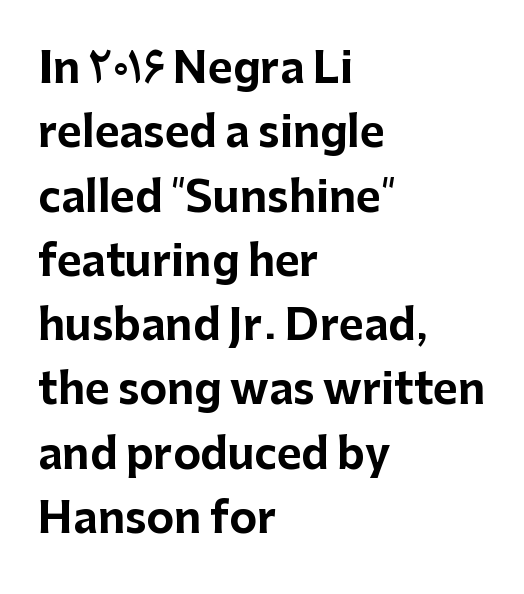
Q: Is the text bold? A: Yes.
Q: Is the text italic (slanted)? A: No, it is upright.
Q: Is the typeface a serif or a sans-serif typeface? A: Sans-serif.
Q: Is the text underlined? A: No.
Q: How is the paragraph aligned? A: Left-aligned.
Q: Is the spacing between letters normal or unusually wide? A: Normal.
Q: Is the spacing between lines tight, normal or loose? A: Normal.
Q: Width (condensed, normal, or wide)? A: Normal.
Q: Stroke contrast? A: Low.
Q: x-height? A: Medium.
Q: Monospaced? A: No.
